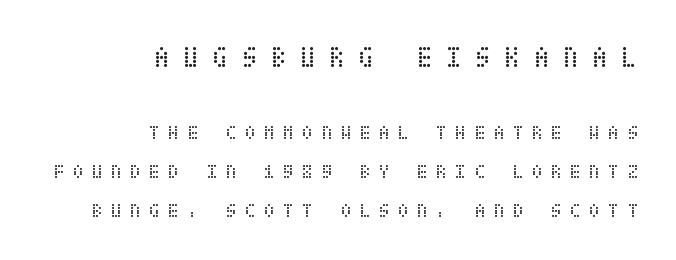
The image shows 29 px regular-weight, condensed type, upright; set right-aligned, loose line spacing (2.04x), unusually wide letter spacing (+0.46 em), not underlined; the first (top) block is 1.53x larger; low stroke contrast and a large x-height.
